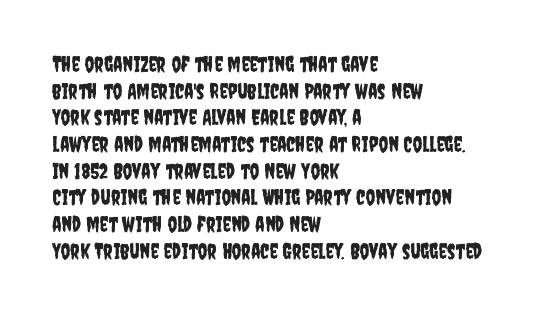
The image shows 21 px text type, upright; set left-aligned, normal line spacing (1.27x), normal letter spacing, not underlined.
